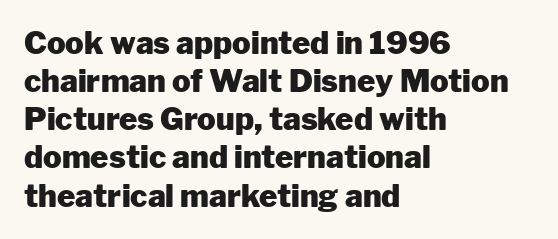
Q: Is the text bold? A: Yes.
Q: Is the text italic (slanted)? A: No, it is upright.
Q: Is the typeface a serif or a sans-serif typeface? A: Sans-serif.
Q: Is the text underlined? A: No.
Q: How is the paragraph aligned? A: Left-aligned.
Q: Is the spacing between letters normal or unusually wide? A: Normal.
Q: Width (condensed, normal, or wide)? A: Normal.
Q: Stroke contrast? A: Low.
Q: x-height? A: Medium.
Q: Monospaced? A: No.
